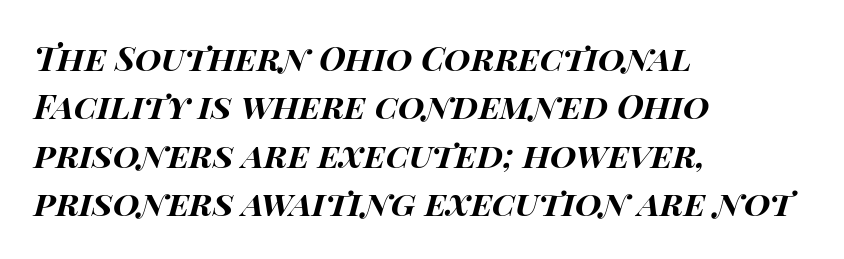
Weight check: bold — yes, fully. Where is the straight margin? On the left. Do the characters align in a grid? No, the font is proportional. Nobody touched the tracking dial on this one. The whole block is typeset with a tilt. Baseline-to-baseline distance is the conventional proportion of letter height.
